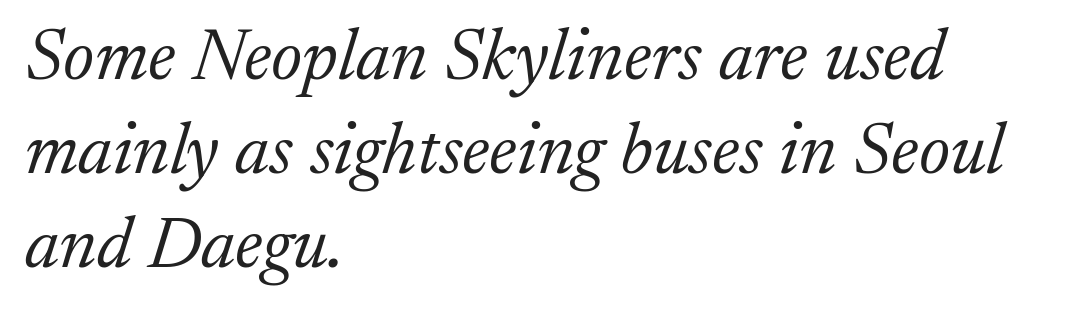
Each letter's strokes conclude with small projecting serifs. Think of a printed novel: that variable character pitch is what you see here. Horizontal bands of white between lines are of average thickness. Inter-character spacing is left at the font's built-in metrics.
